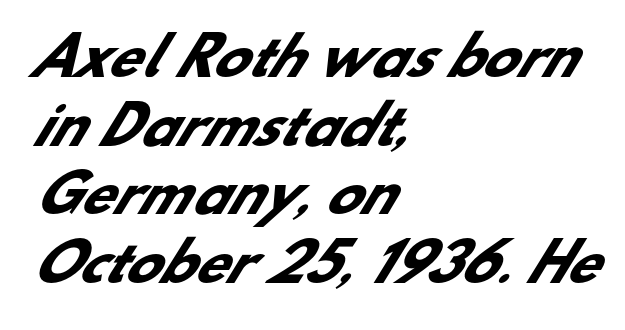
On the weight axis this lands at bold, roughly 700. These lines are composed in type without serifs. Do the characters align in a grid? No, the font is proportional. The type is set solid horizontally, with unmodified tracking.
